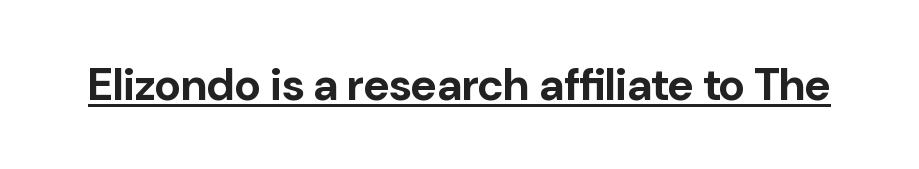
Q: Is the text bold? A: Yes.
Q: Is the text italic (slanted)? A: No, it is upright.
Q: Is the typeface a serif or a sans-serif typeface? A: Sans-serif.
Q: Is the text underlined? A: Yes.
Q: Is the spacing between letters normal or unusually wide? A: Normal.
Q: Width (condensed, normal, or wide)? A: Normal.
Q: Stroke contrast? A: Low.
Q: x-height? A: Medium.
Q: Monospaced? A: No.
